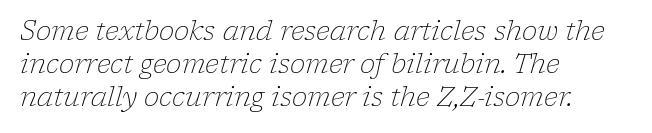
{"italic": "yes", "lean": "right", "slant_degrees": 17, "bold": "no", "underline": "no", "align": "left", "line_spacing": "normal", "line_spacing_ratio": 1.26, "letter_spacing": "normal", "letter_spacing_em": 0.0, "glyph_px": 26}
